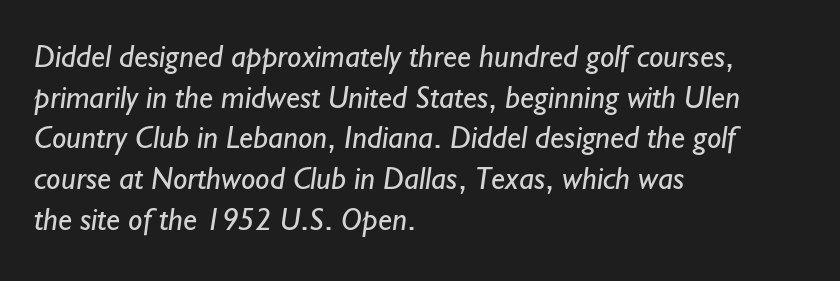
Q: Is the text bold? A: No.
Q: Is the typeface a serif or a sans-serif typeface? A: Sans-serif.
Q: Is the text underlined? A: No.
Q: How is the paragraph aligned? A: Left-aligned.
Q: Is the spacing between letters normal or unusually wide? A: Normal.
Q: Is the spacing between lines tight, normal or loose? A: Normal.
Q: Width (condensed, normal, or wide)? A: Normal.
Q: Stroke contrast? A: Low.
Q: x-height? A: Small.
Q: Monospaced? A: No.
